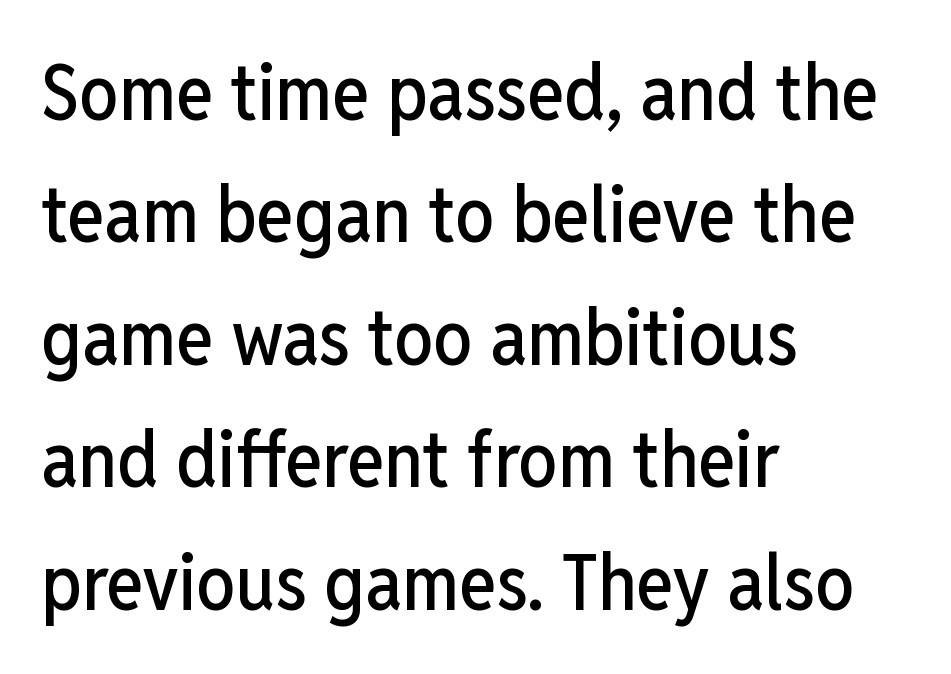
{"serif": "no", "italic": "no", "width": "condensed", "stroke_contrast": "low", "x_height": "medium", "monospaced": "no", "underline": "no", "align": "left", "line_spacing": "normal", "line_spacing_ratio": 1.57, "letter_spacing": "normal", "letter_spacing_em": 0.0, "glyph_px": 78}
